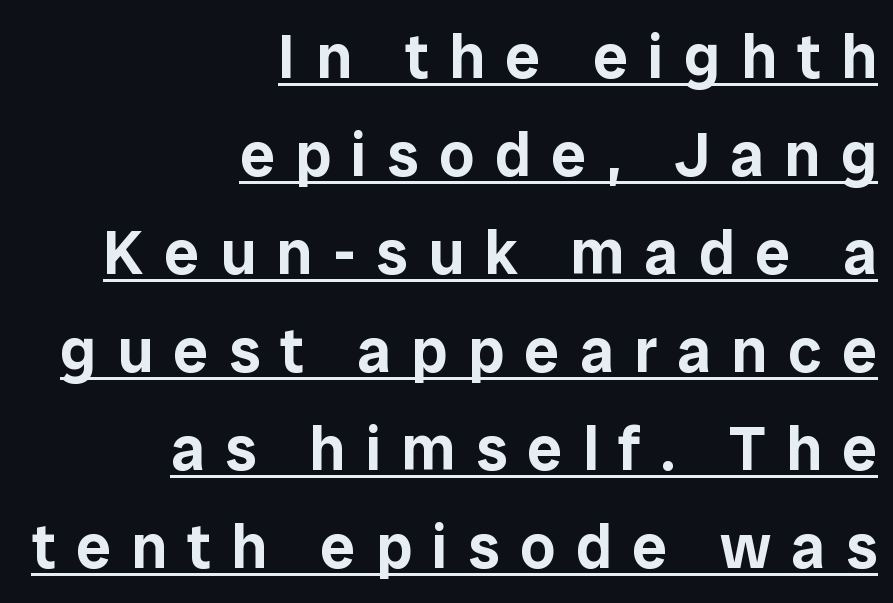
{"serif": "no", "italic": "no", "width": "normal", "stroke_contrast": "low", "x_height": "medium", "monospaced": "no", "underline": "yes", "align": "right", "line_spacing": "normal", "line_spacing_ratio": 1.58, "letter_spacing": "wide", "letter_spacing_em": 0.33, "glyph_px": 62}
